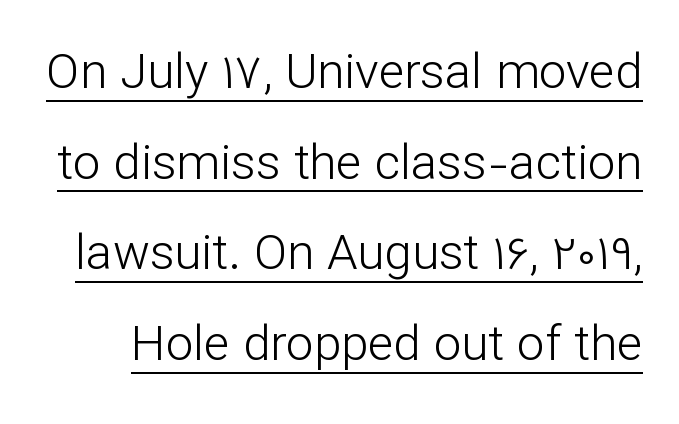
The image shows 49 px light sans-serif type, upright; set line spacing 1.85x, normal letter spacing, underlined; low stroke contrast and a medium x-height.
